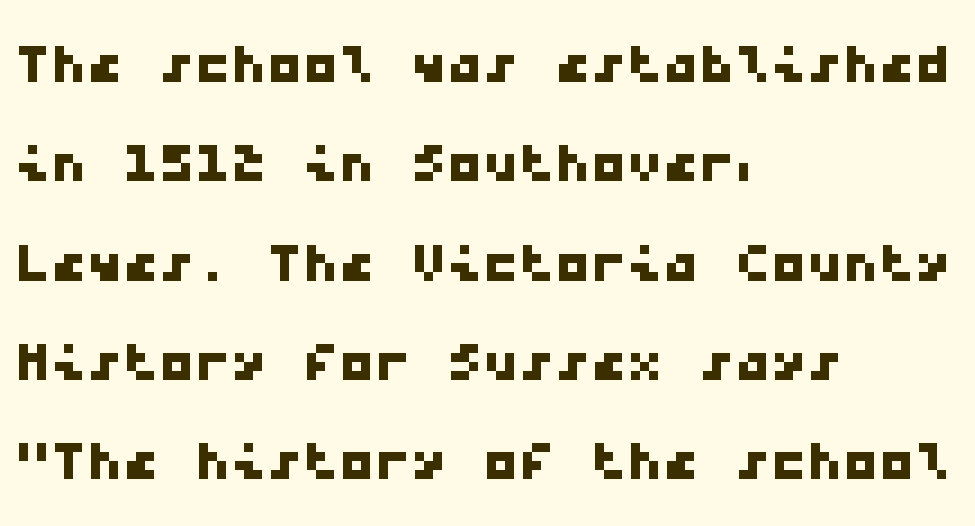
Unmarked baselines from the first word to the last. A typesetter would call this zero additional tracking. Vertical spacing — default. Notice how the passage keeps a crisp vertical edge on the left only. Observe the absence of serifs on each vertical stroke in this sample. Spacing verdict: monospaced, one width for all characters.
